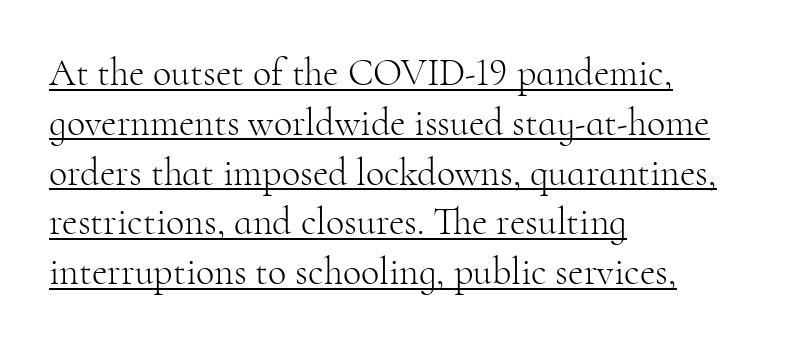
The characters display serif detailing at their extremities. The passage is arranged the way most books set body copy — flush left. This sample carries an underscore along the baseline area. Leading matches the norm, producing a regular column. Characters follow at the spacing the type designer built in. The letters advance in unequal steps, a hallmark of proportional type.
